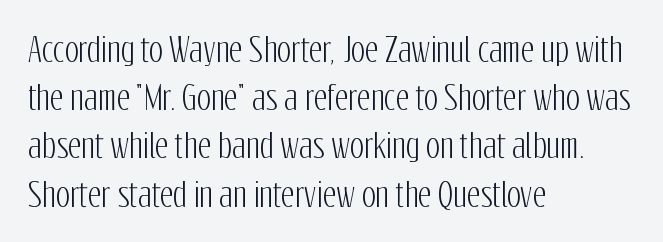
{"serif": "no", "italic": "no", "width": "condensed", "stroke_contrast": "low", "x_height": "medium", "monospaced": "no", "underline": "no", "align": "left", "line_spacing": "normal", "line_spacing_ratio": 1.46, "letter_spacing": "normal", "letter_spacing_em": 0.0, "glyph_px": 33}
